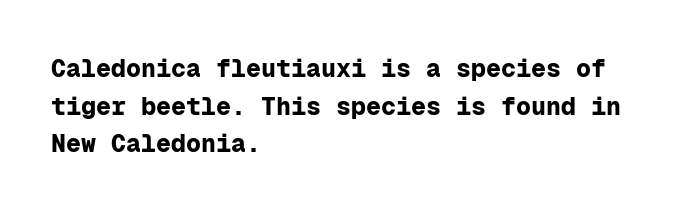
{"italic": "no", "bold": "yes", "underline": "no", "align": "left", "line_spacing": "normal", "line_spacing_ratio": 1.51, "letter_spacing": "normal", "letter_spacing_em": 0.0, "glyph_px": 25}
